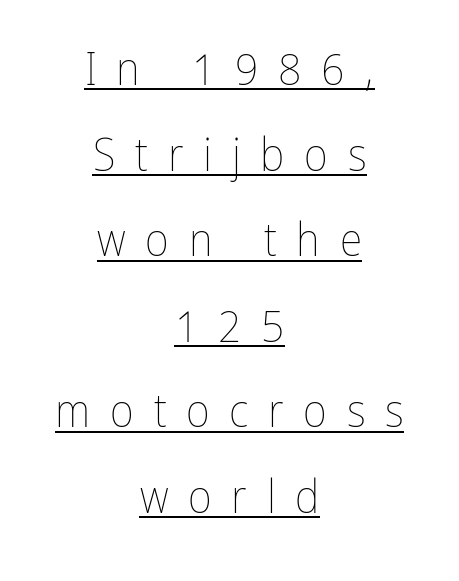
Q: Is the text bold? A: No.
Q: Is the text italic (slanted)? A: No, it is upright.
Q: Is the text underlined? A: Yes.
Q: How is the paragraph aligned? A: Centered.
Q: Is the spacing between letters normal or unusually wide? A: Unusually wide.
Q: Width (condensed, normal, or wide)? A: Condensed.
Q: Stroke contrast? A: Low.
Q: x-height? A: Medium.
Q: Monospaced? A: No.
